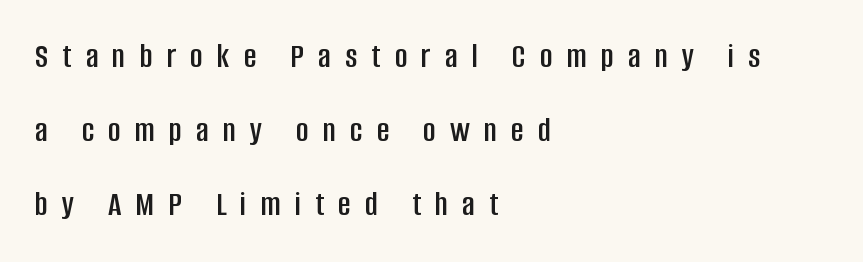
Notice how the passage keeps a crisp vertical edge on the left only. The type sits square on the baseline with zero lean. The space beneath each line is pristine and unruled. The type family on display is of the sans-serif kind. The gaps between neighbouring characters are conspicuously large. Proportional: the letters do not fall into vertical columns.
